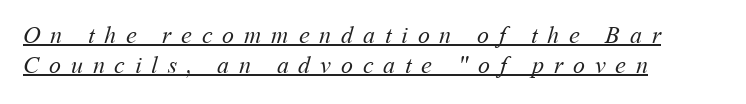
Q: Is the text bold? A: No.
Q: Is the text underlined? A: Yes.
Q: How is the paragraph aligned? A: Left-aligned.
Q: Is the spacing between letters normal or unusually wide? A: Unusually wide.
